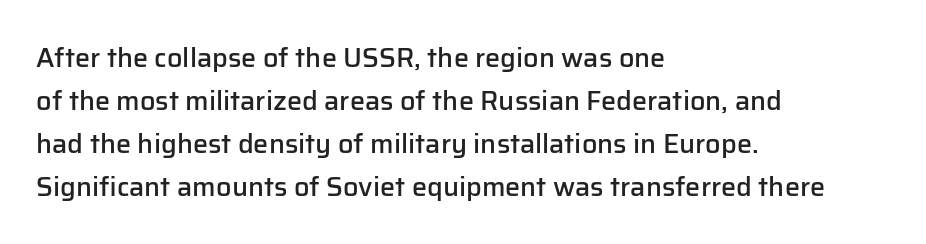
Q: Is the text bold? A: Semi-bold.
Q: Is the text italic (slanted)? A: No, it is upright.
Q: Is the text underlined? A: No.
Q: How is the paragraph aligned? A: Left-aligned.
Q: Is the spacing between letters normal or unusually wide? A: Normal.
Q: Is the spacing between lines tight, normal or loose? A: Normal.
